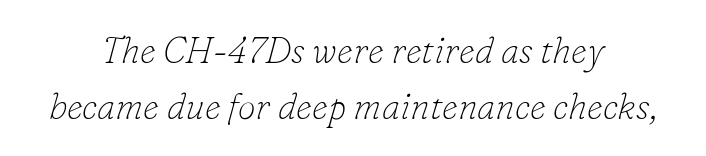
This is not heavy type; no bold has been used. Does the leading feel generous? No, just average. Honestly, there is no underline to notice here at all. Is this a sans? No — the strokes have serifs. The glyphs look as if they've been sheared to an angle. The letters sit at their default tracking, neither squeezed nor spread.
